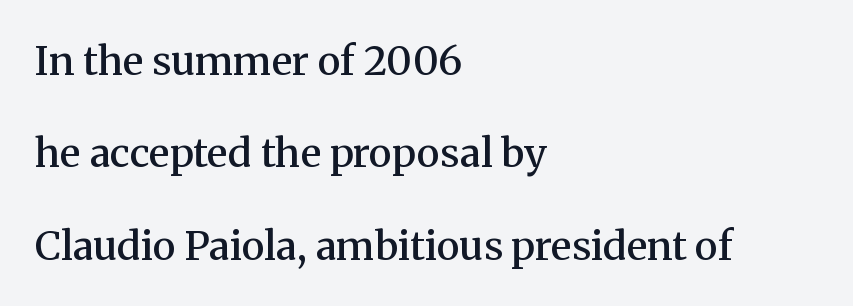
Q: Is the text bold? A: Semi-bold.
Q: Is the text italic (slanted)? A: No, it is upright.
Q: Is the typeface a serif or a sans-serif typeface? A: Serif.
Q: Is the text underlined? A: No.
Q: How is the paragraph aligned? A: Left-aligned.
Q: Is the spacing between letters normal or unusually wide? A: Normal.
Q: Is the spacing between lines tight, normal or loose? A: Loose.
Q: Width (condensed, normal, or wide)? A: Normal.
Q: Stroke contrast? A: Medium.
Q: x-height? A: Medium.
Q: Monospaced? A: No.
